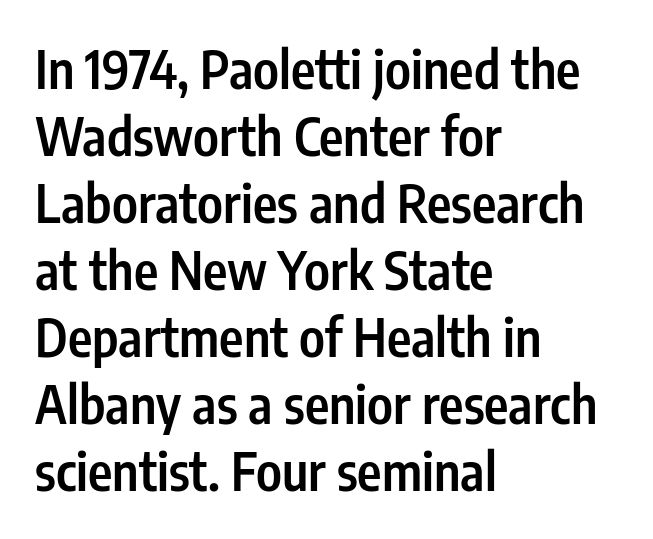
Has an underline been added? It has not. Ascenders rise straight up at ninety degrees. Heft: intermediate — a semibold. What kind of face is this? One without serifs — a sans. If you drew a ruler down the left edge, every line would touch it.
